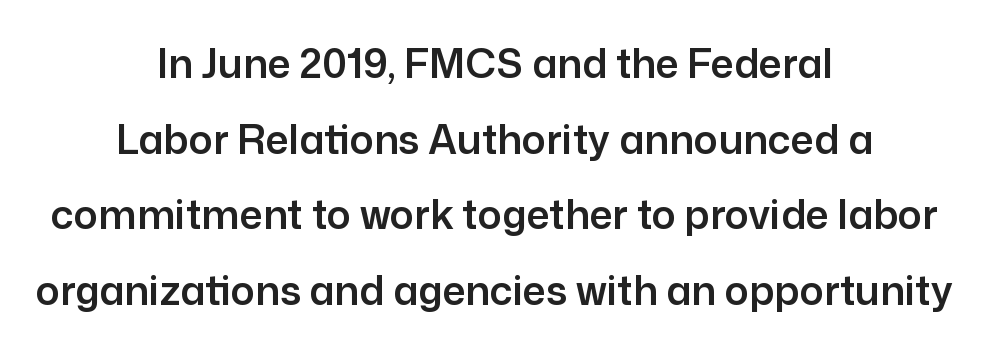
{"serif": "no", "italic": "no", "width": "normal", "stroke_contrast": "low", "x_height": "medium", "monospaced": "no", "underline": "no", "align": "center", "line_spacing_ratio": 1.89, "letter_spacing": "normal", "letter_spacing_em": 0.0, "glyph_px": 40}
